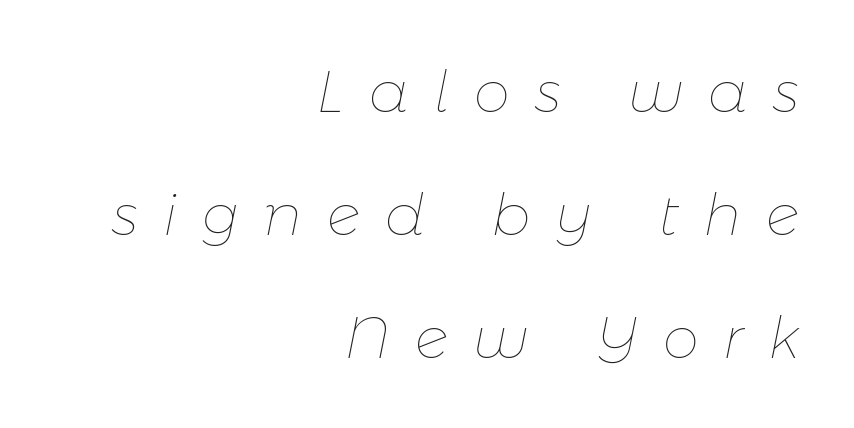
{"italic": "yes", "lean": "right", "slant_degrees": 11, "bold": "no", "weight": "thin", "width": "normal", "stroke_contrast": "low", "x_height": "medium", "monospaced": "no", "underline": "no", "align": "right", "line_spacing": "loose", "line_spacing_ratio": 2.12, "letter_spacing": "wide", "letter_spacing_em": 0.43, "glyph_px": 58}
